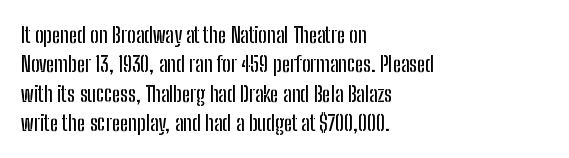
{"italic": "no", "underline": "no", "align": "left", "line_spacing": "normal", "line_spacing_ratio": 1.34, "letter_spacing": "normal", "letter_spacing_em": 0.0, "glyph_px": 22}
